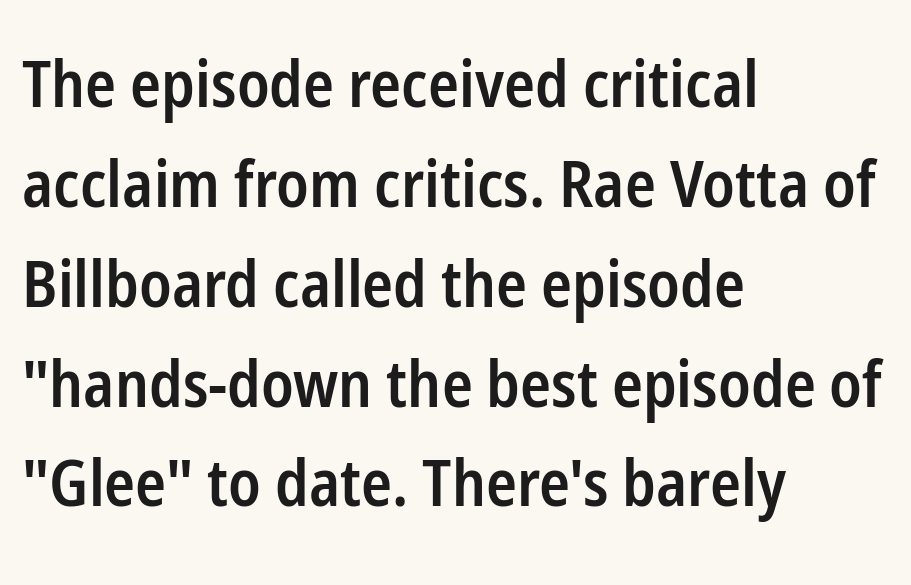
The face used here is a semibold: visibly heavier than regular, lighter than bold. The type is set solid horizontally, with unmodified tracking. The rag falls on the right side of this text block. What kind of face is this? One without serifs — a sans. These lines are rendered in a variable-pitch font. Horizontal bands of white between lines are of average thickness.
